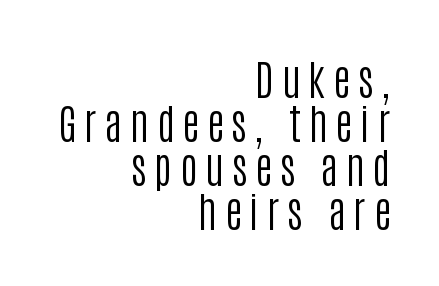
{"serif": "no", "italic": "no", "bold": "no", "weight": "regular", "width": "condensed", "stroke_contrast": "low", "x_height": "large", "monospaced": "no", "underline": "no", "align": "right", "line_spacing": "tight", "line_spacing_ratio": 1.05, "glyph_px": 42}
